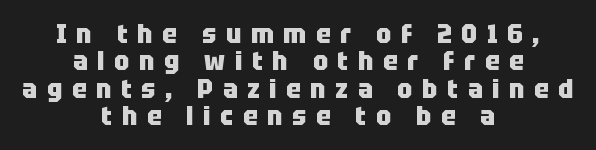
Q: Is the text bold? A: Yes.
Q: Is the text italic (slanted)? A: No, it is upright.
Q: Is the text underlined? A: No.
Q: How is the paragraph aligned? A: Centered.
Q: Is the spacing between letters normal or unusually wide? A: Unusually wide.
Q: Is the spacing between lines tight, normal or loose? A: Tight.
